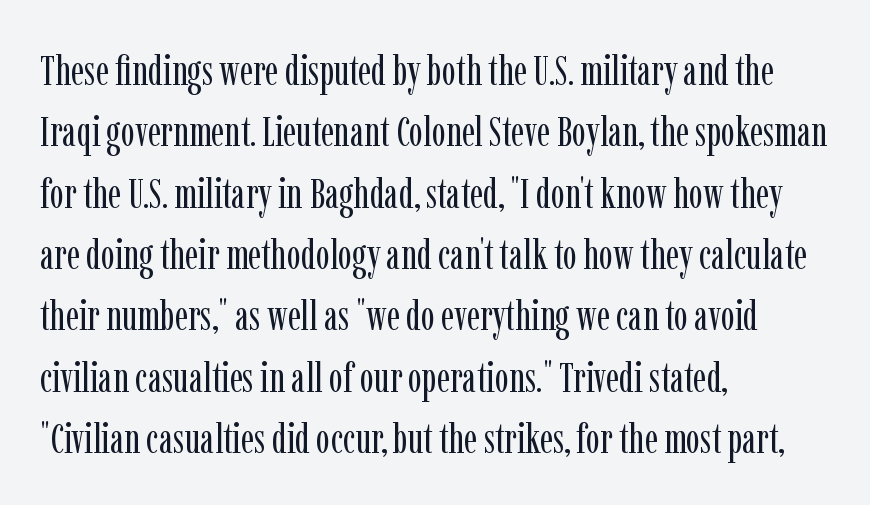
Q: Is the text bold? A: No.
Q: Is the text italic (slanted)? A: No, it is upright.
Q: Is the typeface a serif or a sans-serif typeface? A: Serif.
Q: Is the text underlined? A: No.
Q: How is the paragraph aligned? A: Left-aligned.
Q: Is the spacing between letters normal or unusually wide? A: Normal.
Q: Is the spacing between lines tight, normal or loose? A: Normal.
Q: Width (condensed, normal, or wide)? A: Condensed.
Q: Stroke contrast? A: Low.
Q: x-height? A: Medium.
Q: Monospaced? A: No.
